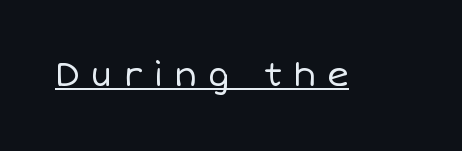
The letters advance in unequal steps, a hallmark of proportional type. Each word looks stretched out because of the extra space between its letters. Posture: vertical. The passage shown is not bold in any degree. Underlined type.
